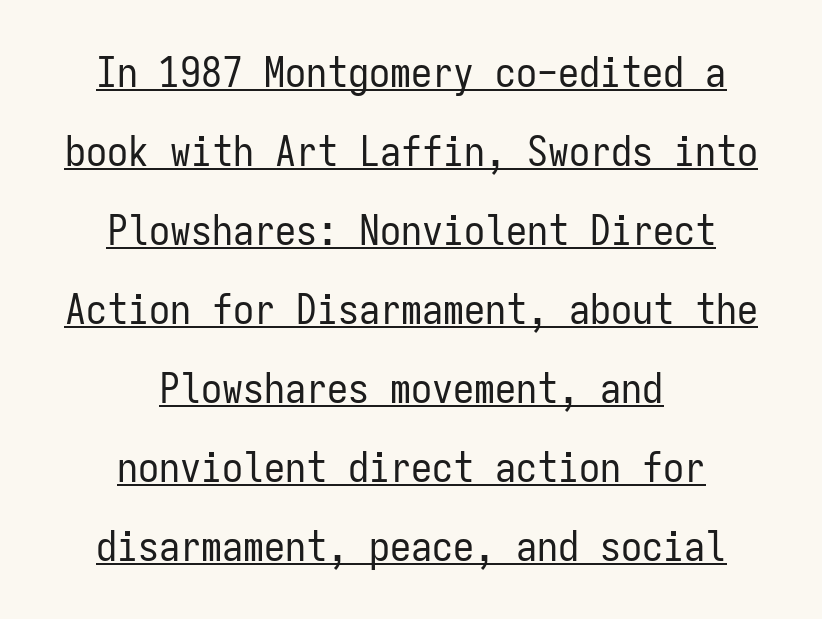
{"serif": "no", "italic": "no", "bold": "no", "weight": "regular", "width": "condensed", "stroke_contrast": "low", "x_height": "medium", "monospaced": "yes", "underline": "yes", "align": "center", "line_spacing_ratio": 1.88, "letter_spacing": "normal", "letter_spacing_em": 0.0, "glyph_px": 42}
